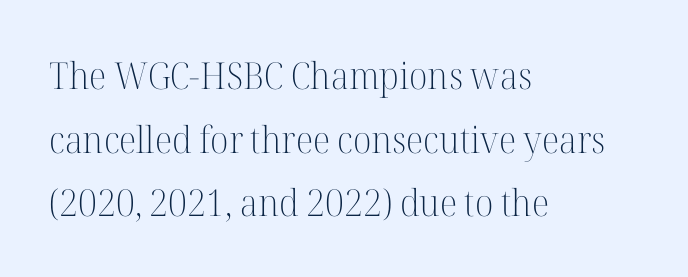
The image shows 37 px light serif type, upright; set left-aligned, line spacing 1.72x, normal letter spacing, not underlined; high stroke contrast and a medium x-height.
